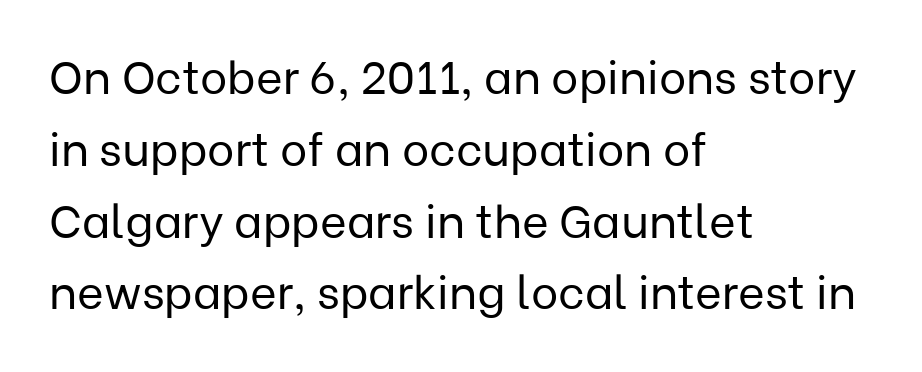
The image shows 46 px regular-weight sans-serif type, upright; set left-aligned, normal line spacing (1.56x), normal letter spacing, not underlined; low stroke contrast and a medium x-height.
